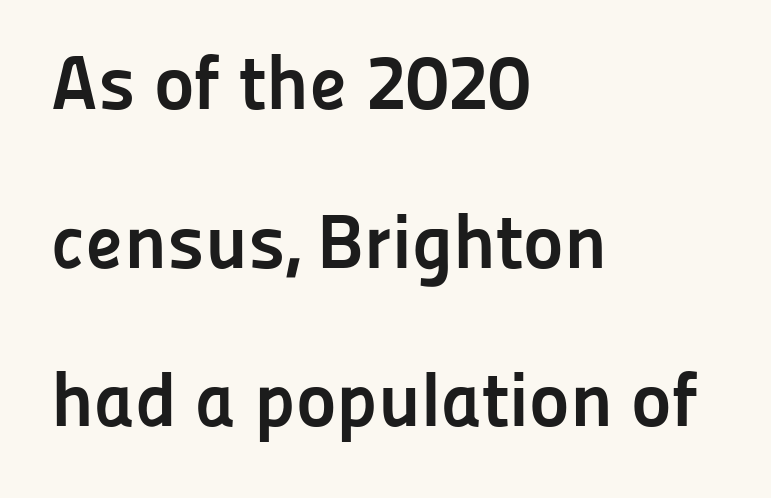
Q: Is the text bold? A: Yes.
Q: Is the text italic (slanted)? A: No, it is upright.
Q: Is the typeface a serif or a sans-serif typeface? A: Sans-serif.
Q: Is the text underlined? A: No.
Q: How is the paragraph aligned? A: Left-aligned.
Q: Is the spacing between letters normal or unusually wide? A: Normal.
Q: Is the spacing between lines tight, normal or loose? A: Loose.
Q: Width (condensed, normal, or wide)? A: Normal.
Q: Stroke contrast? A: Low.
Q: x-height? A: Medium.
Q: Monospaced? A: No.
